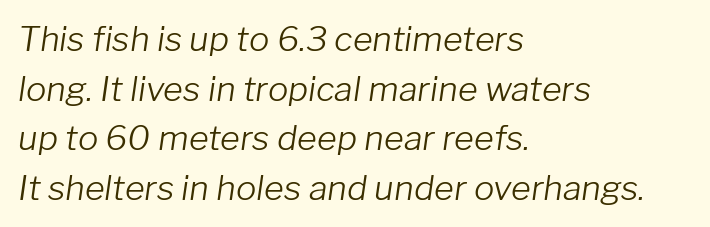
Q: Is the text bold? A: No.
Q: Is the text italic (slanted)? A: Yes, it leans right by about 8 degrees.
Q: Is the text underlined? A: No.
Q: How is the paragraph aligned? A: Left-aligned.
Q: Is the spacing between letters normal or unusually wide? A: Normal.
Q: Is the spacing between lines tight, normal or loose? A: Normal.
Q: Width (condensed, normal, or wide)? A: Normal.
Q: Stroke contrast? A: Low.
Q: x-height? A: Medium.
Q: Monospaced? A: No.
